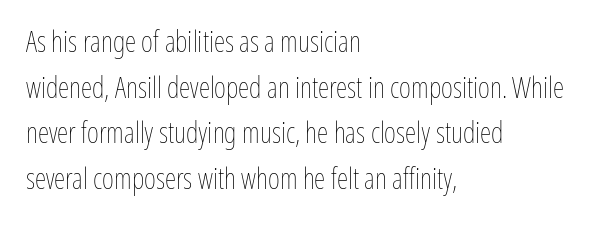
Q: Is the text bold? A: No.
Q: Is the text italic (slanted)? A: No, it is upright.
Q: Is the text underlined? A: No.
Q: How is the paragraph aligned? A: Left-aligned.
Q: Is the spacing between letters normal or unusually wide? A: Normal.
Q: Is the spacing between lines tight, normal or loose? A: Normal.
Q: Width (condensed, normal, or wide)? A: Condensed.
Q: Stroke contrast? A: Low.
Q: x-height? A: Medium.
Q: Monospaced? A: No.
